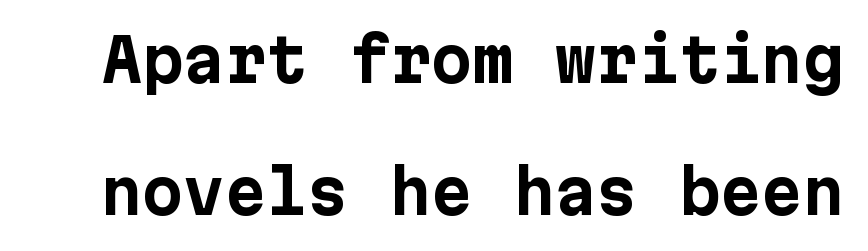
{"serif": "no", "italic": "no", "bold": "yes", "weight": "bold", "width": "normal", "stroke_contrast": "low", "x_height": "medium", "underline": "no", "line_spacing": "loose", "line_spacing_ratio": 2.23, "letter_spacing": "normal", "letter_spacing_em": 0.0, "glyph_px": 59}
